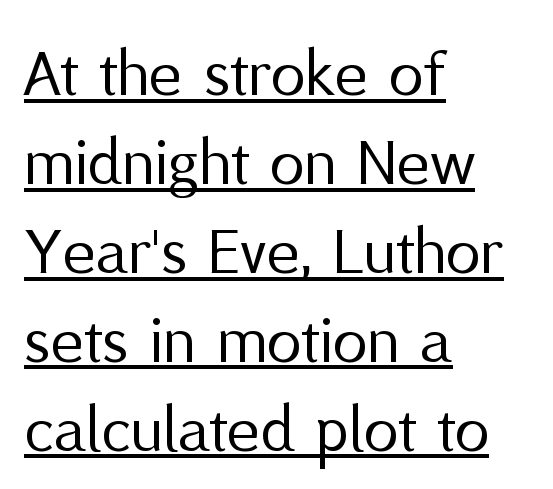
The image shows 70 px regular-weight sans-serif type, upright; set left-aligned, normal line spacing (1.27x), normal letter spacing, underlined; medium stroke contrast and a medium x-height.
